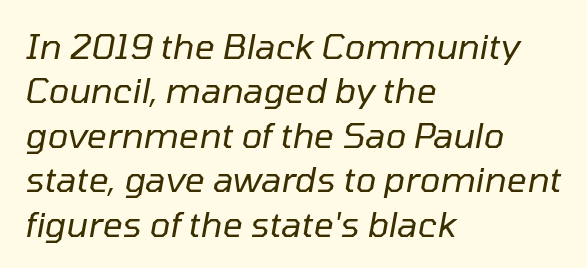
How would I describe the line gaps? Plain and ordinary. The passage shown is not underscored anywhere. The cut favours lightness, reaching ordinary text weight at its darkest. Look at the tracking — it's just the regular setting, nothing added. Is the block centered? No — it sits flush against the left margin.
